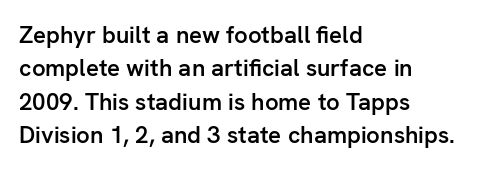
The image shows 24 px text type, upright; set left-aligned, normal line spacing (1.39x), normal letter spacing, not underlined.
